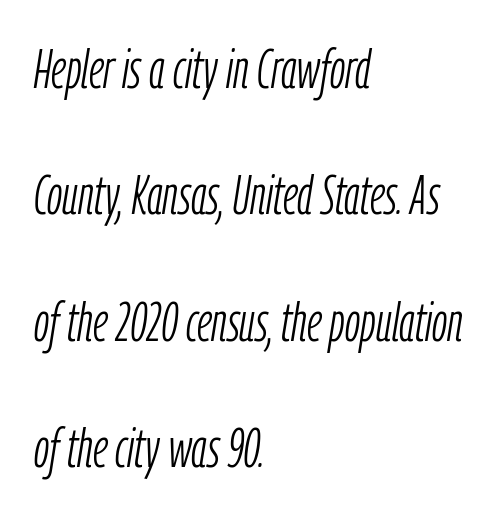
{"italic": "yes", "lean": "right", "slant_degrees": 9, "bold": "no", "weight": "light", "width": "condensed", "stroke_contrast": "low", "x_height": "medium", "monospaced": "no", "underline": "no", "align": "left", "line_spacing": "loose", "line_spacing_ratio": 2.3, "letter_spacing": "normal", "letter_spacing_em": 0.0, "glyph_px": 55}
